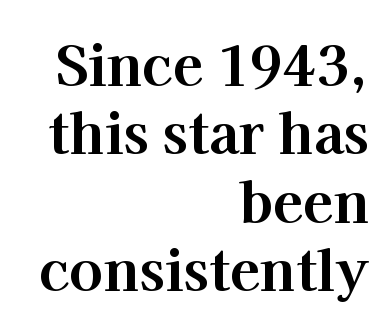
The image shows 56 px bold serif type, upright; set right-aligned, line spacing 1.22x, normal letter spacing, not underlined; high stroke contrast and a medium x-height.
